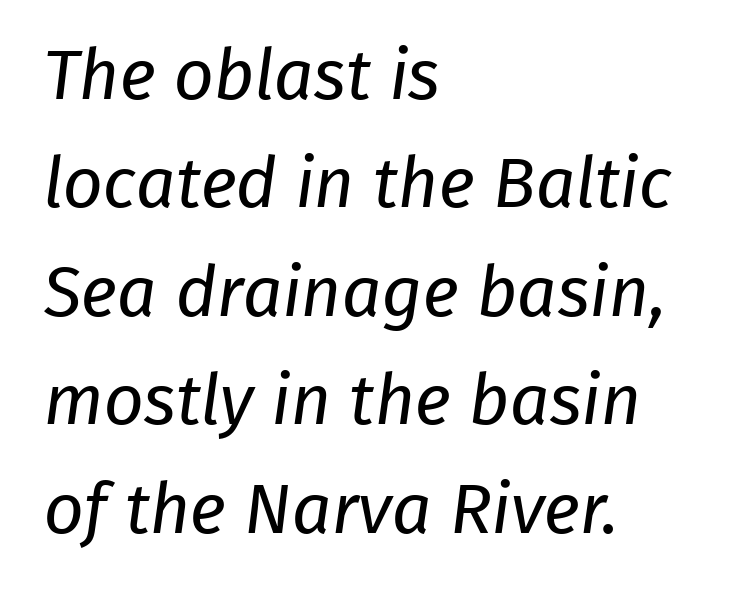
The image shows 70 px regular-weight sans-serif type; set left-aligned, normal line spacing (1.55x), normal letter spacing, not underlined; low stroke contrast and a medium x-height.
